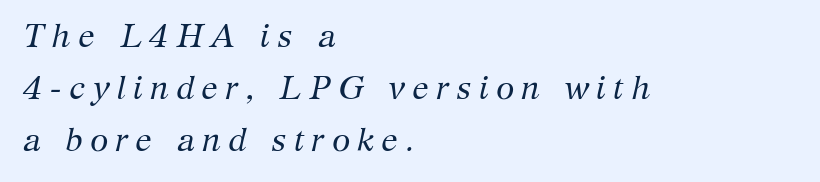
Q: Is the text bold? A: No.
Q: Is the text italic (slanted)? A: Yes, it leans right by about 12 degrees.
Q: Is the typeface a serif or a sans-serif typeface? A: Serif.
Q: Is the text underlined? A: No.
Q: How is the paragraph aligned? A: Left-aligned.
Q: Is the spacing between letters normal or unusually wide? A: Unusually wide.
Q: Is the spacing between lines tight, normal or loose? A: Normal.
Q: Width (condensed, normal, or wide)? A: Normal.
Q: Stroke contrast? A: Medium.
Q: x-height? A: Medium.
Q: Monospaced? A: No.
